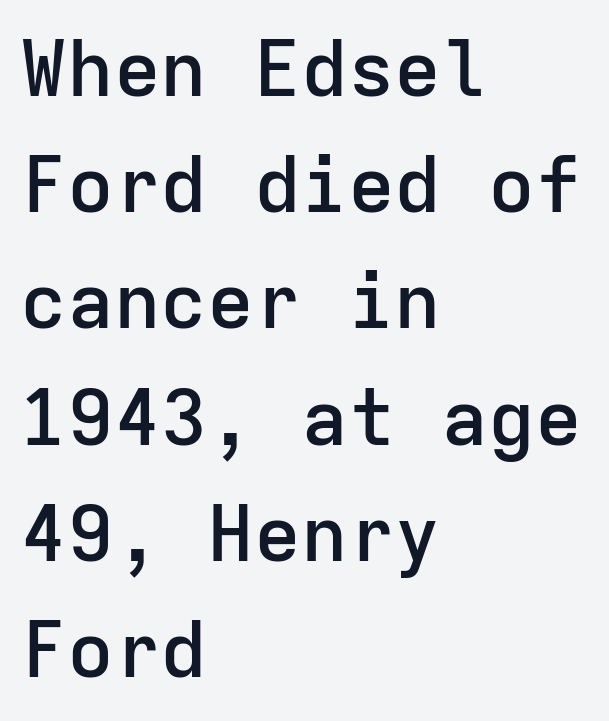
Unmarked baselines from the first word to the last. Students, note that the glyphs here touch the page at normal intervals. Line starts are locked; line ends wander. What weight is shown? A semibold, between regular and bold.
